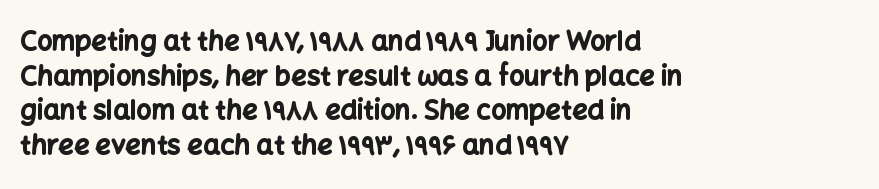
Q: Is the text bold? A: Yes.
Q: Is the text italic (slanted)? A: No, it is upright.
Q: Is the text underlined? A: No.
Q: How is the paragraph aligned? A: Left-aligned.
Q: Is the spacing between letters normal or unusually wide? A: Normal.
Q: Is the spacing between lines tight, normal or loose? A: Normal.
